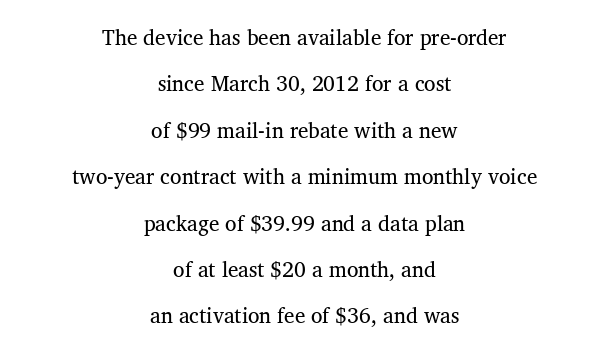
Q: Is the text bold? A: No.
Q: Is the text italic (slanted)? A: No, it is upright.
Q: Is the text underlined? A: No.
Q: How is the paragraph aligned? A: Centered.
Q: Is the spacing between letters normal or unusually wide? A: Normal.
Q: Is the spacing between lines tight, normal or loose? A: Loose.
